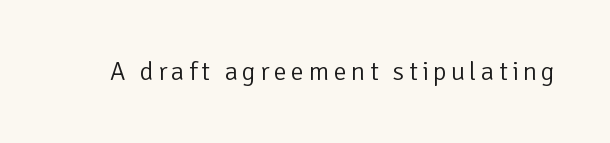
Q: Is the text bold? A: No.
Q: Is the text italic (slanted)? A: No, it is upright.
Q: Is the text underlined? A: No.
